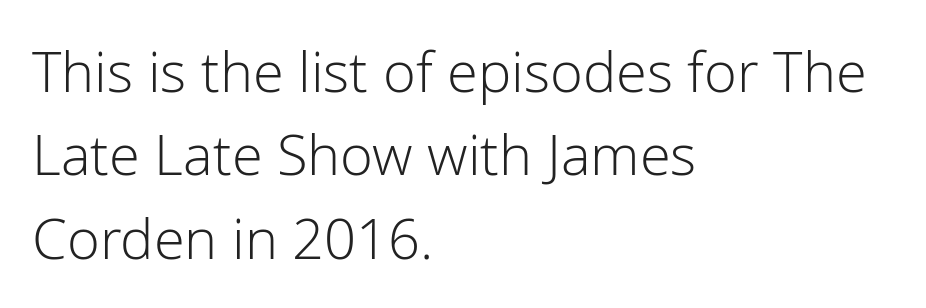
The image shows 56 px light sans-serif type, upright; set left-aligned, normal line spacing (1.49x), normal letter spacing, not underlined; low stroke contrast and a medium x-height.
